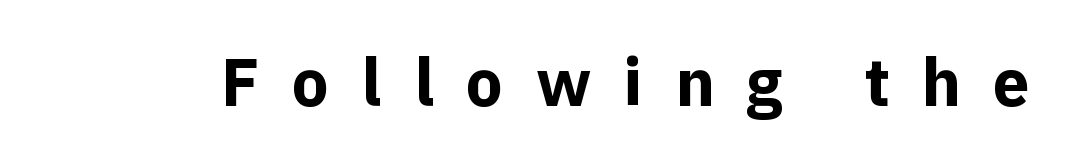
Rendered with straight, roman letterforms. Glance below the letters and you will spot only blank space. The gaps between neighbouring characters are conspicuously large. Strokes here are thick enough to call this a true bold.
